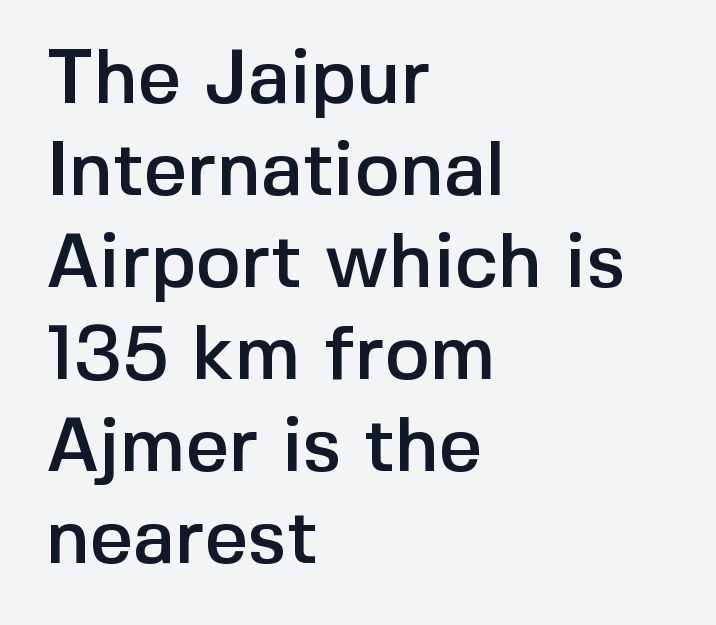
Q: Is the text italic (slanted)? A: No, it is upright.
Q: Is the typeface a serif or a sans-serif typeface? A: Sans-serif.
Q: Is the text underlined? A: No.
Q: How is the paragraph aligned? A: Left-aligned.
Q: Is the spacing between letters normal or unusually wide? A: Normal.
Q: Width (condensed, normal, or wide)? A: Normal.
Q: x-height? A: Medium.
Q: Monospaced? A: No.
